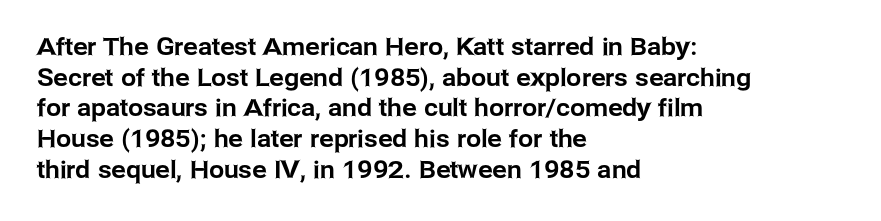
Q: Is the text italic (slanted)? A: No, it is upright.
Q: Is the text underlined? A: No.
Q: How is the paragraph aligned? A: Left-aligned.
Q: Is the spacing between letters normal or unusually wide? A: Normal.
Q: Is the spacing between lines tight, normal or loose? A: Normal.
